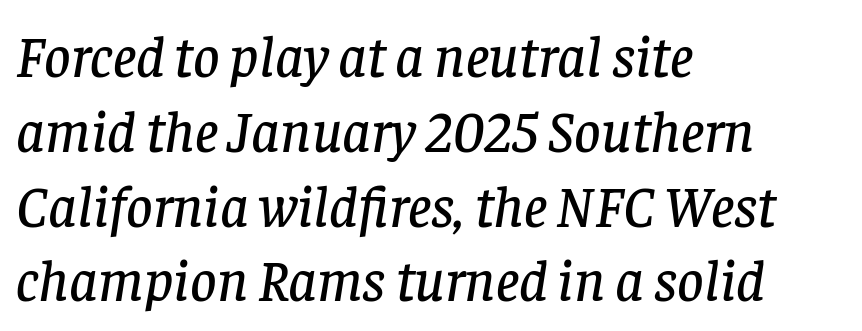
Q: Is the text italic (slanted)? A: Yes, it leans right by about 8 degrees.
Q: Is the typeface a serif or a sans-serif typeface? A: Serif.
Q: Is the text underlined? A: No.
Q: How is the paragraph aligned? A: Left-aligned.
Q: Is the spacing between letters normal or unusually wide? A: Normal.
Q: Is the spacing between lines tight, normal or loose? A: Normal.
Q: Width (condensed, normal, or wide)? A: Normal.
Q: Stroke contrast? A: Low.
Q: x-height? A: Large.
Q: Monospaced? A: No.
